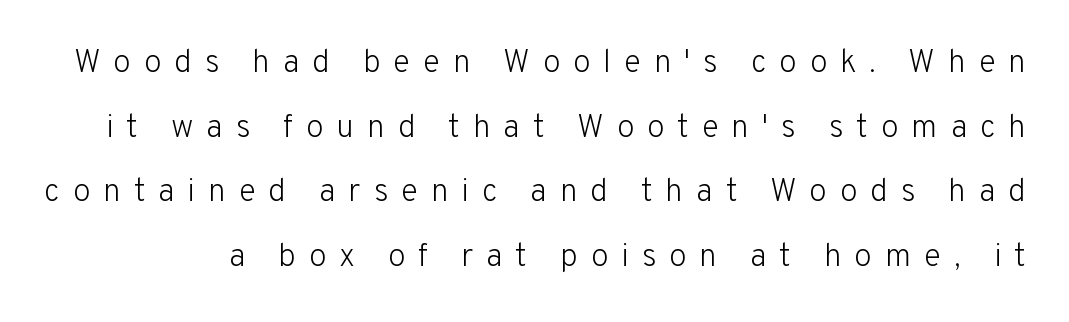
The image shows 32 px light sans-serif type, upright; set loose line spacing (2.02x), unusually wide letter spacing (+0.4 em), not underlined; low stroke contrast and a medium x-height.
